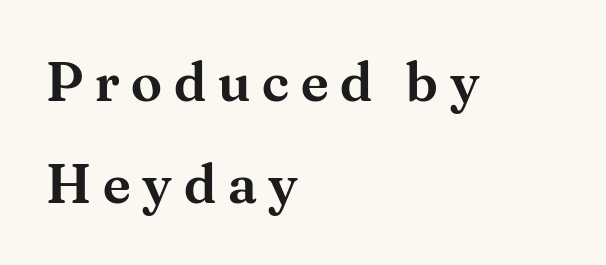
The image shows 56 px serif type, upright; set left-aligned, line spacing 1.83x, unusually wide letter spacing (+0.21 em), not underlined; medium stroke contrast and a small x-height.
